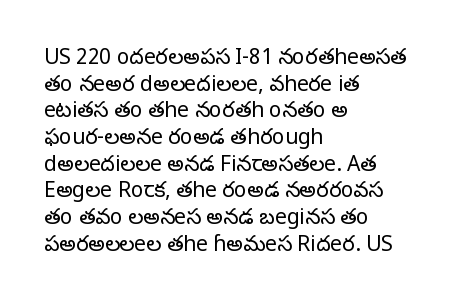
Q: Is the text bold? A: No.
Q: Is the text italic (slanted)? A: No, it is upright.
Q: Is the text underlined? A: No.
Q: How is the paragraph aligned? A: Left-aligned.
Q: Is the spacing between letters normal or unusually wide? A: Normal.
Q: Is the spacing between lines tight, normal or loose? A: Normal.
